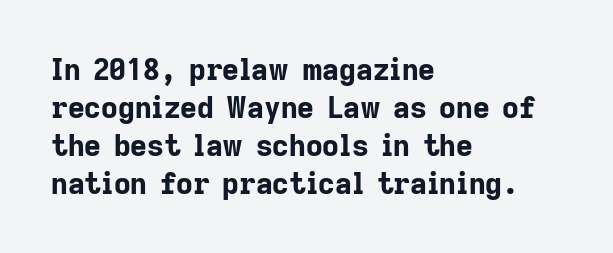
Alignment: flush left. Does extra space separate the letters? No, they use regular spacing. Varying glyph widths throughout — classic text-font behaviour. One glance says typical: line gaps are just what's usual. Descender tails drop into unmarked territory. It's the straight-up-and-down kind of type.
